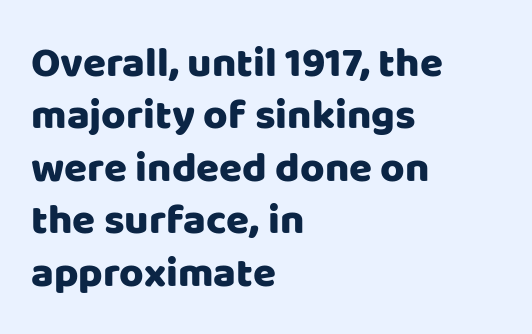
What's the leading like? Ordinary, nothing unusual. The specimen reads as upright at a glance. The letters sit at their default tracking, neither squeezed nor spread. The characters display no serif detailing; their extremities are plain. A typesetter would call this proportional, since set widths differ per character.
